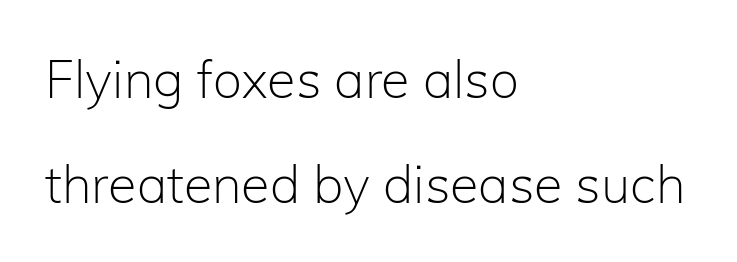
Q: Is the text bold? A: No.
Q: Is the text italic (slanted)? A: No, it is upright.
Q: Is the typeface a serif or a sans-serif typeface? A: Sans-serif.
Q: Is the text underlined? A: No.
Q: How is the paragraph aligned? A: Left-aligned.
Q: Is the spacing between letters normal or unusually wide? A: Normal.
Q: Is the spacing between lines tight, normal or loose? A: Loose.
Q: Width (condensed, normal, or wide)? A: Normal.
Q: Stroke contrast? A: Low.
Q: x-height? A: Medium.
Q: Monospaced? A: No.
